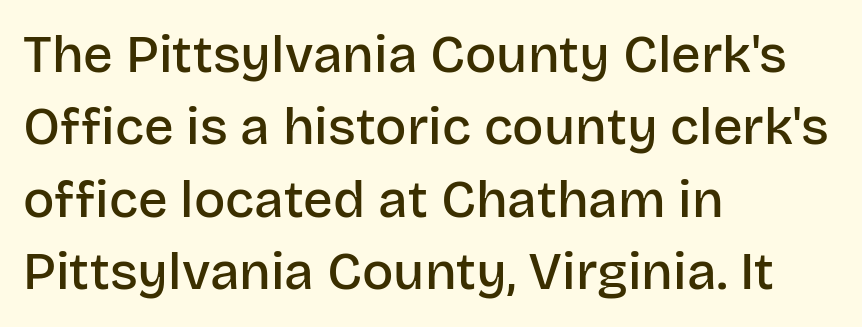
Q: Is the text bold? A: Semi-bold.
Q: Is the text italic (slanted)? A: No, it is upright.
Q: Is the typeface a serif or a sans-serif typeface? A: Sans-serif.
Q: Is the text underlined? A: No.
Q: How is the paragraph aligned? A: Left-aligned.
Q: Is the spacing between letters normal or unusually wide? A: Normal.
Q: Is the spacing between lines tight, normal or loose? A: Normal.
Q: Width (condensed, normal, or wide)? A: Normal.
Q: Stroke contrast? A: Low.
Q: x-height? A: Large.
Q: Monospaced? A: No.
